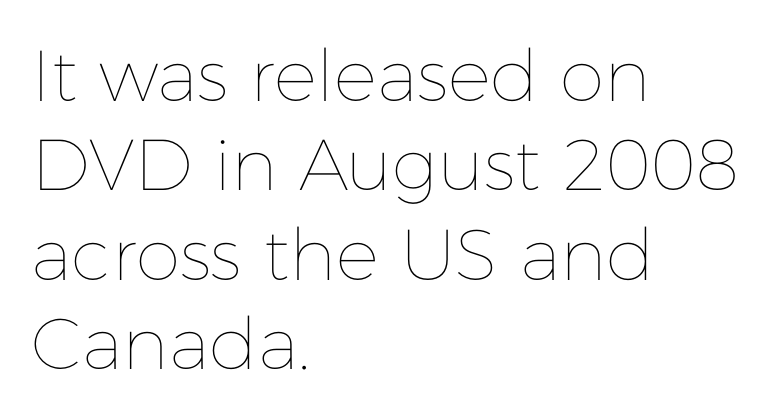
Q: Is the text bold? A: No.
Q: Is the text italic (slanted)? A: No, it is upright.
Q: Is the text underlined? A: No.
Q: How is the paragraph aligned? A: Left-aligned.
Q: Is the spacing between letters normal or unusually wide? A: Normal.
Q: Width (condensed, normal, or wide)? A: Normal.
Q: Stroke contrast? A: Low.
Q: x-height? A: Medium.
Q: Monospaced? A: No.
